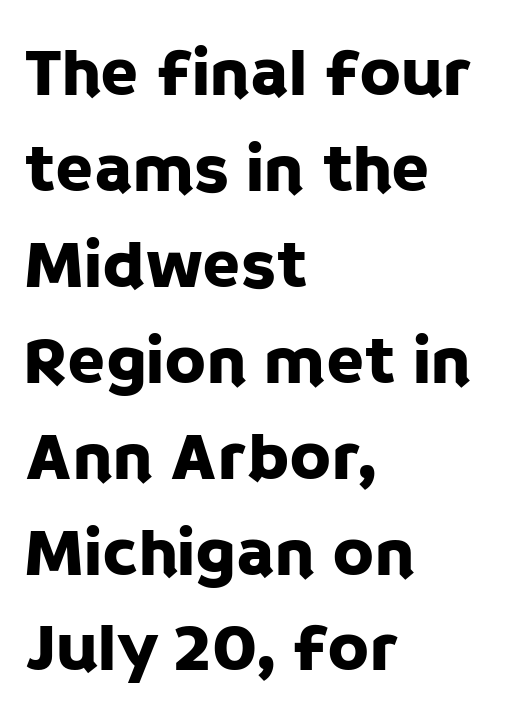
The image shows 69 px sans-serif type, upright; set left-aligned, normal line spacing (1.39x), normal letter spacing, not underlined; low stroke contrast and a large x-height.
